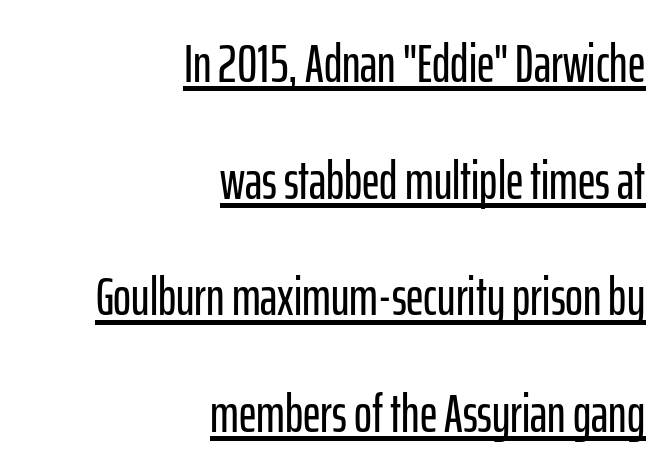
{"serif": "no", "italic": "no", "width": "condensed", "stroke_contrast": "low", "x_height": "medium", "monospaced": "no", "underline": "yes", "align": "right", "line_spacing": "loose", "line_spacing_ratio": 2.16, "letter_spacing": "normal", "letter_spacing_em": 0.0, "glyph_px": 54}
